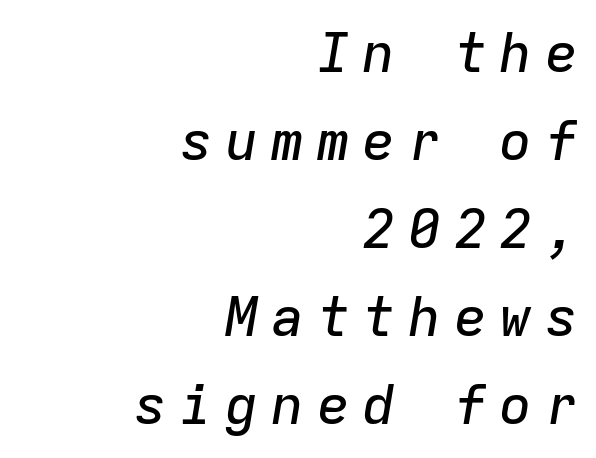
{"italic": "yes", "lean": "right", "slant_degrees": 9, "width": "normal", "stroke_contrast": "low", "x_height": "medium", "monospaced": "yes", "underline": "no", "align": "right", "line_spacing": "normal", "line_spacing_ratio": 1.6, "letter_spacing": "wide", "letter_spacing_em": 0.23, "glyph_px": 55}
